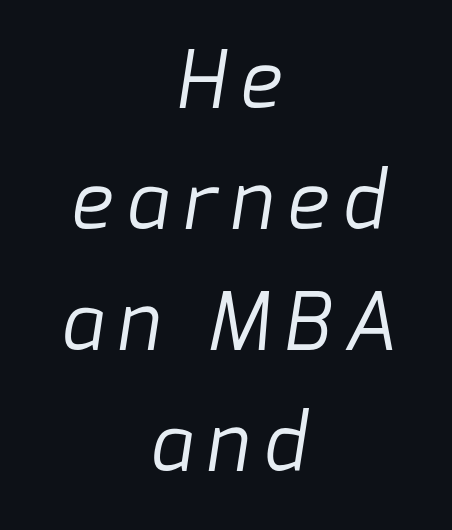
{"serif": "no", "bold": "no", "weight": "regular", "width": "normal", "stroke_contrast": "low", "x_height": "medium", "monospaced": "no", "underline": "no", "align": "center", "line_spacing": "normal", "line_spacing_ratio": 1.55, "glyph_px": 78}
